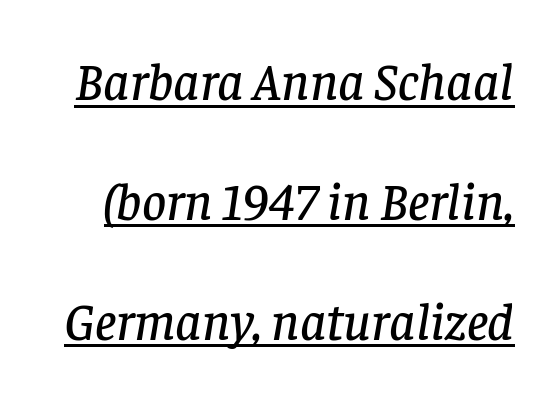
Q: Is the text italic (slanted)? A: Yes, it leans right by about 8 degrees.
Q: Is the typeface a serif or a sans-serif typeface? A: Serif.
Q: Is the text underlined? A: Yes.
Q: Is the spacing between letters normal or unusually wide? A: Normal.
Q: Is the spacing between lines tight, normal or loose? A: Loose.
Q: Width (condensed, normal, or wide)? A: Normal.
Q: Stroke contrast? A: Low.
Q: x-height? A: Large.
Q: Monospaced? A: No.
